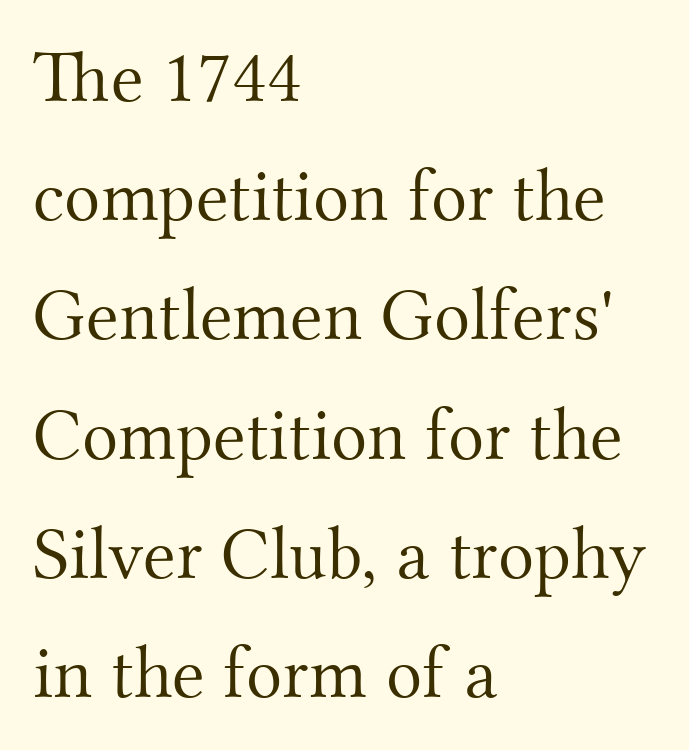
Q: Is the text bold? A: No.
Q: Is the text italic (slanted)? A: No, it is upright.
Q: Is the typeface a serif or a sans-serif typeface? A: Serif.
Q: Is the text underlined? A: No.
Q: How is the paragraph aligned? A: Left-aligned.
Q: Is the spacing between letters normal or unusually wide? A: Normal.
Q: Is the spacing between lines tight, normal or loose? A: Normal.
Q: Width (condensed, normal, or wide)? A: Normal.
Q: Stroke contrast? A: Medium.
Q: x-height? A: Small.
Q: Monospaced? A: No.
